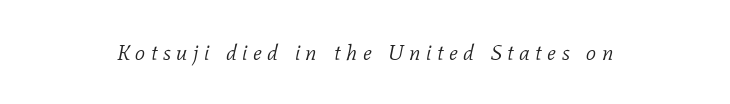
Does extra space separate the letters? Yes, quite a lot of it. A bare baseline throughout the passage. The passage shown leans; its letterforms are oblique. Is the type heavy? It reads as light-to-regular instead.
